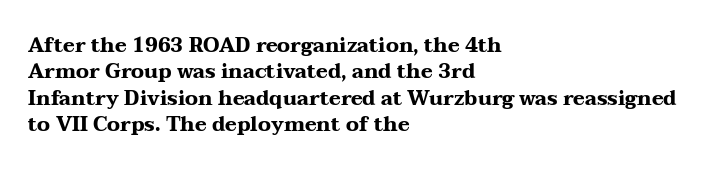
Q: Is the text bold? A: Yes.
Q: Is the text italic (slanted)? A: No, it is upright.
Q: Is the text underlined? A: No.
Q: How is the paragraph aligned? A: Left-aligned.
Q: Is the spacing between letters normal or unusually wide? A: Normal.
Q: Is the spacing between lines tight, normal or loose? A: Normal.
